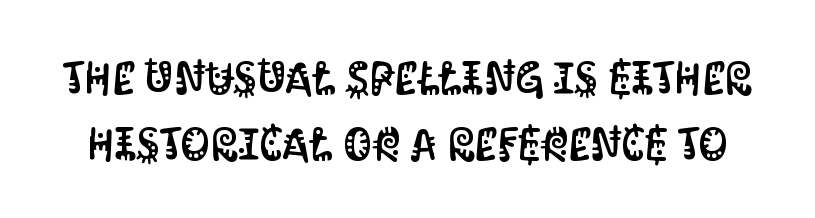
Q: Is the text italic (slanted)? A: No, it is upright.
Q: Is the typeface a serif or a sans-serif typeface? A: Sans-serif.
Q: Is the text underlined? A: No.
Q: Is the spacing between letters normal or unusually wide? A: Normal.
Q: Is the spacing between lines tight, normal or loose? A: Normal.
Q: Width (condensed, normal, or wide)? A: Condensed.
Q: Stroke contrast? A: Medium.
Q: x-height? A: Large.
Q: Monospaced? A: No.
